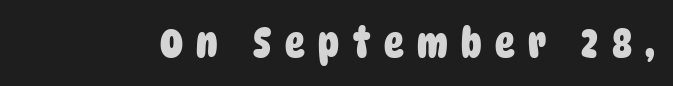
Compared with typical body copy, the letter spacing here is much looser. Note the varied advance widths — an 'i' is clearly narrower than an 'm'. Caption: bold face, heavy strokes. You can tell from the bare stems that sans-serif type was used. Anything drawn beneath the words? Only blank space.
